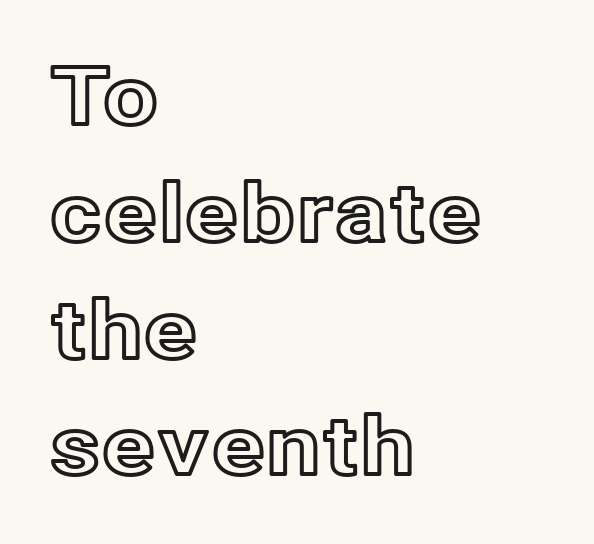
The image shows 80 px text type, upright; set left-aligned, normal line spacing (1.46x), normal letter spacing, not underlined; a medium x-height.
